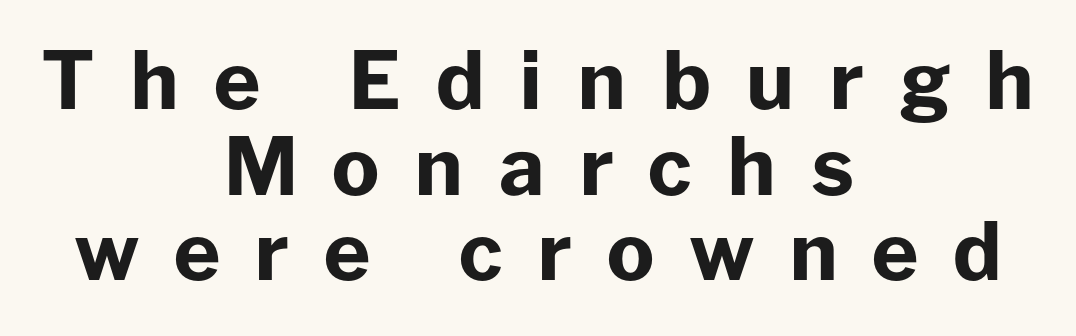
{"serif": "no", "italic": "no", "bold": "yes", "weight": "bold", "width": "normal", "stroke_contrast": "low", "x_height": "medium", "monospaced": "no", "underline": "no", "align": "center", "line_spacing": "tight", "line_spacing_ratio": 1.07, "letter_spacing": "wide", "letter_spacing_em": 0.43, "glyph_px": 80}
